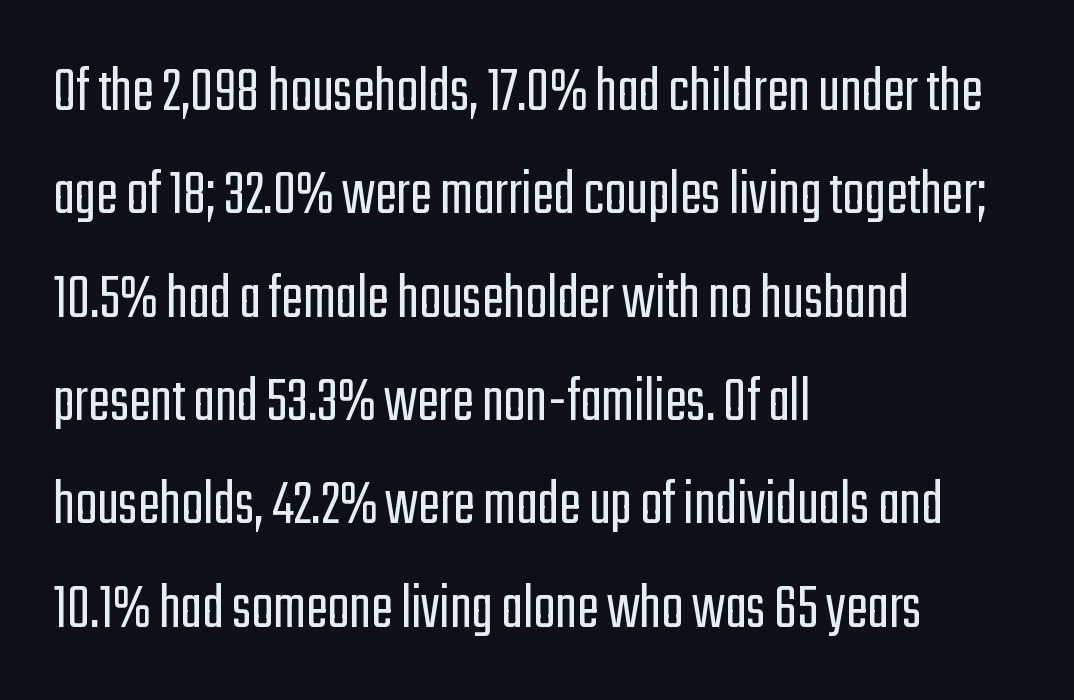
Q: Is the text bold? A: No.
Q: Is the text italic (slanted)? A: No, it is upright.
Q: Is the typeface a serif or a sans-serif typeface? A: Sans-serif.
Q: Is the text underlined? A: No.
Q: How is the paragraph aligned? A: Left-aligned.
Q: Is the spacing between letters normal or unusually wide? A: Normal.
Q: Is the spacing between lines tight, normal or loose? A: Normal.
Q: Width (condensed, normal, or wide)? A: Condensed.
Q: Stroke contrast? A: Low.
Q: x-height? A: Medium.
Q: Monospaced? A: No.
